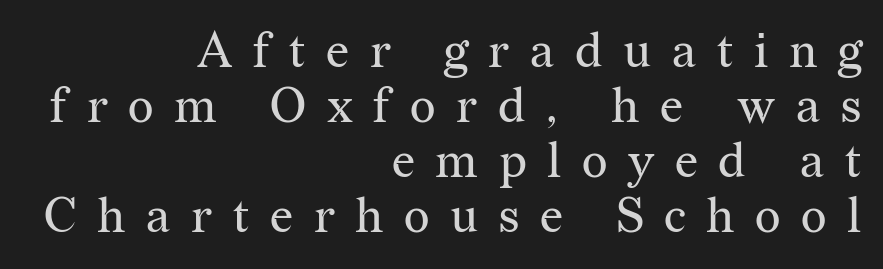
How are the letters spaced? Widely, with obvious added tracking. How would I describe the line gaps? Narrow and economical. Short and long lines alike share a common ending point at right. These lines were composed using upright roman letters. Stroke terminals: seriffed. Nobody drew a line under any word here.
